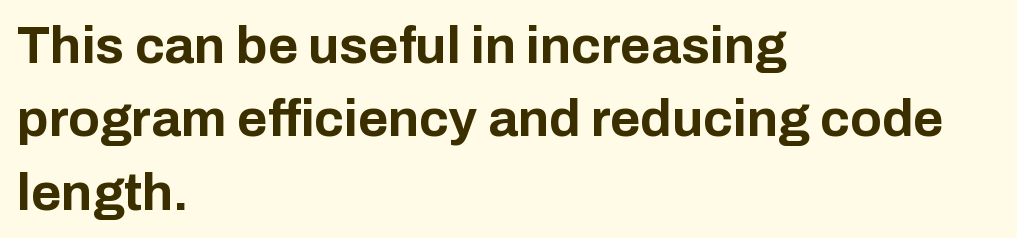
The image shows 52 px bold sans-serif type, upright; set left-aligned, normal line spacing (1.41x), normal letter spacing, not underlined; low stroke contrast and a medium x-height.
